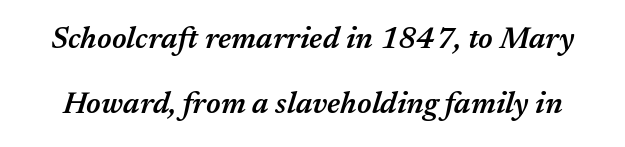
{"italic": "yes", "lean": "right", "slant_degrees": 17, "bold": "semi", "weight": "semibold", "width": "normal", "stroke_contrast": "medium", "x_height": "medium", "monospaced": "no", "underline": "no", "line_spacing": "loose", "line_spacing_ratio": 2.18, "letter_spacing": "normal", "letter_spacing_em": 0.0, "glyph_px": 30}
